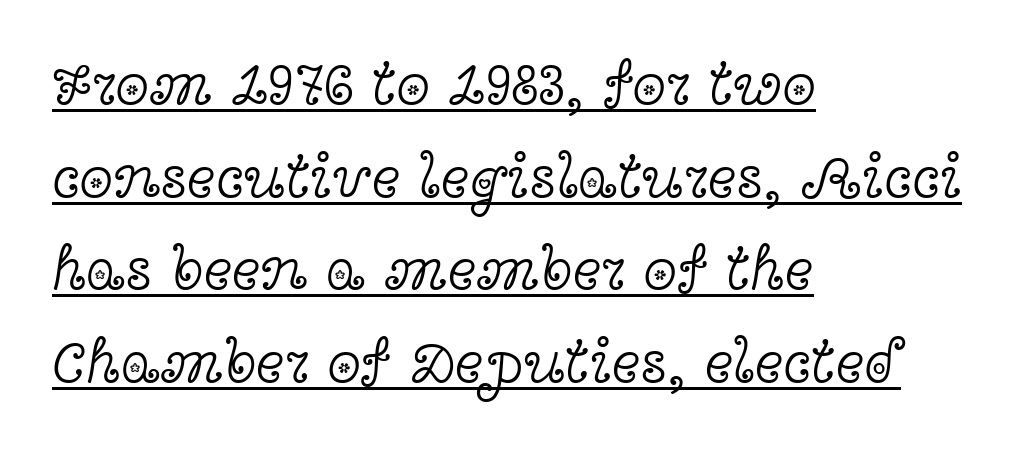
The image shows 61 px light, wide serif type, upright; set left-aligned, normal line spacing (1.52x), normal letter spacing, underlined; a medium x-height.
